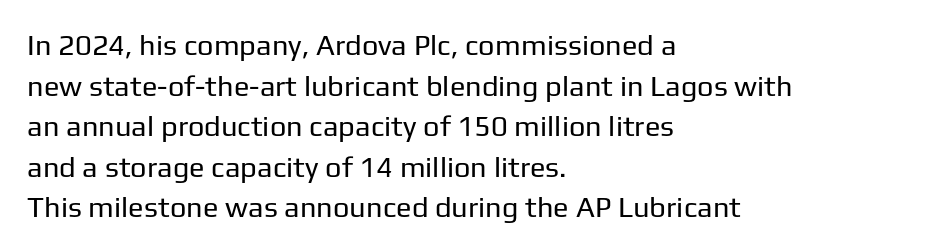
No word sits above an underline. The typography opts for an upright posture over an oblique one. Examine the stroke ends and you'll find no serifs. Summary of vertical rhythm: regular, with standard interline spacing. Stroke mass is kept to a normal reading level or below.
